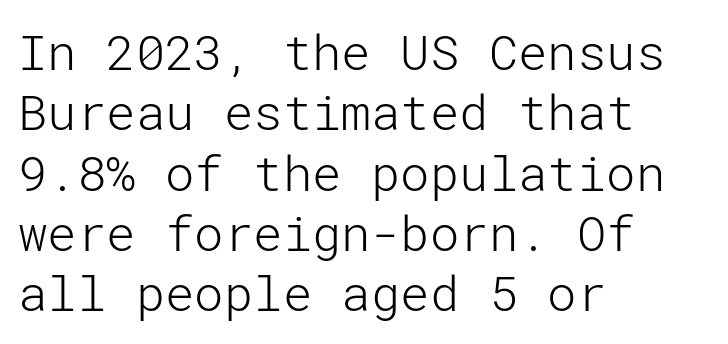
Q: Is the text bold? A: No.
Q: Is the text italic (slanted)? A: No, it is upright.
Q: Is the typeface a serif or a sans-serif typeface? A: Sans-serif.
Q: Is the text underlined? A: No.
Q: How is the paragraph aligned? A: Left-aligned.
Q: Is the spacing between letters normal or unusually wide? A: Normal.
Q: Width (condensed, normal, or wide)? A: Normal.
Q: Stroke contrast? A: Low.
Q: x-height? A: Medium.
